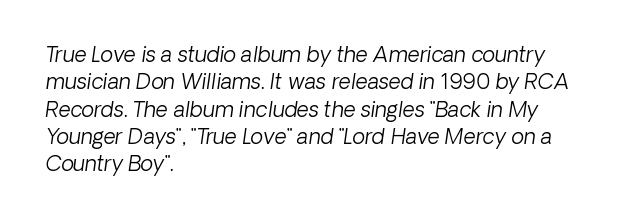
Q: Is the text bold? A: No.
Q: Is the text italic (slanted)? A: Yes, it leans right by about 8 degrees.
Q: Is the text underlined? A: No.
Q: How is the paragraph aligned? A: Left-aligned.
Q: Is the spacing between letters normal or unusually wide? A: Normal.
Q: Is the spacing between lines tight, normal or loose? A: Normal.
